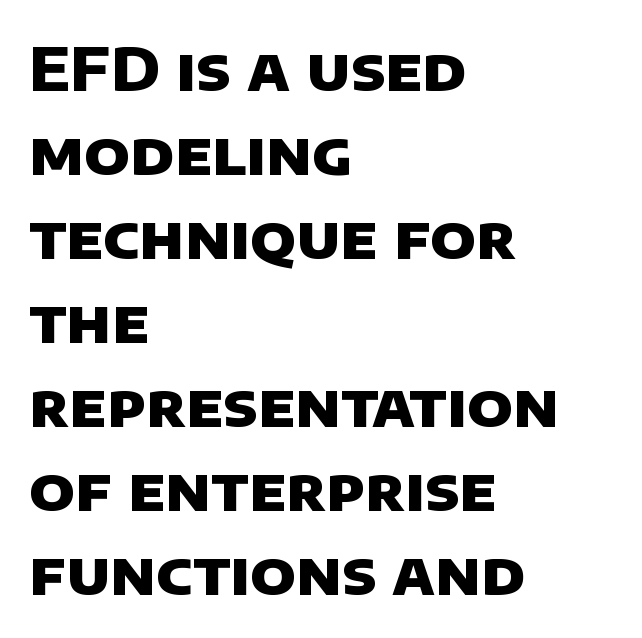
Vertical spacing — default. The sample has been set heavy, in full bold. Horizontally, the lines are justified to the leading edge only. The text was rendered using a sans face with plain stroke endings. Varying glyph widths throughout — classic text-font behaviour. Underline: absent.
